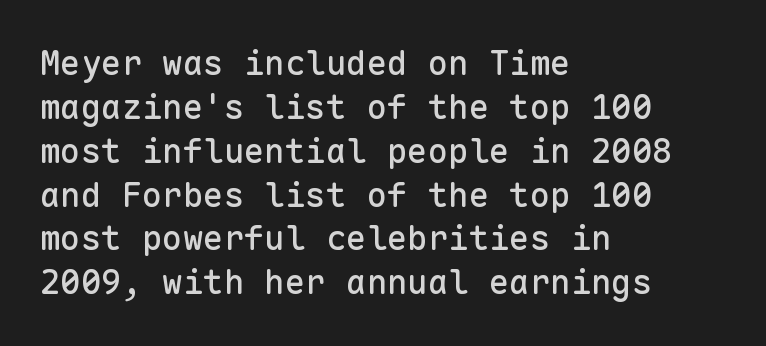
The image shows 34 px sans-serif type, upright, monospaced; set left-aligned, normal line spacing (1.29x), normal letter spacing, not underlined; low stroke contrast and a medium x-height.
